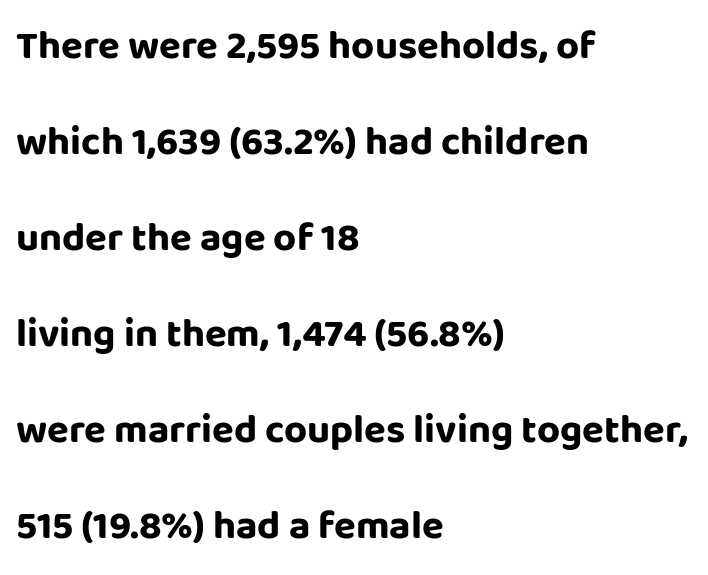
Q: Is the text bold? A: Yes.
Q: Is the text italic (slanted)? A: No, it is upright.
Q: Is the typeface a serif or a sans-serif typeface? A: Sans-serif.
Q: Is the text underlined? A: No.
Q: How is the paragraph aligned? A: Left-aligned.
Q: Is the spacing between letters normal or unusually wide? A: Normal.
Q: Is the spacing between lines tight, normal or loose? A: Loose.
Q: Width (condensed, normal, or wide)? A: Normal.
Q: Stroke contrast? A: Low.
Q: x-height? A: Large.
Q: Monospaced? A: No.
